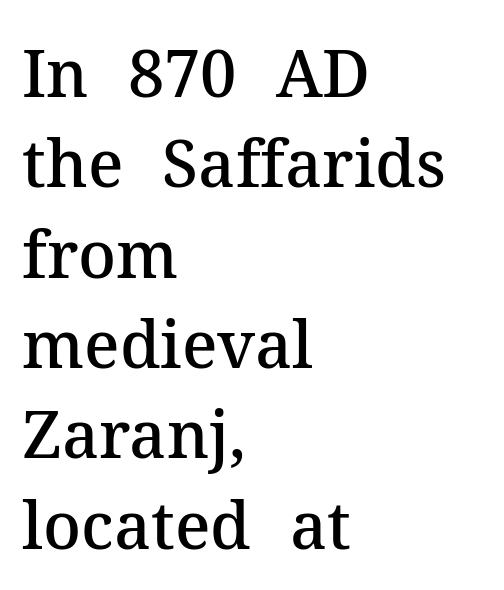
The image shows 65 px semibold serif type, upright; set left-aligned, normal line spacing (1.39x), normal letter spacing, not underlined; medium stroke contrast and a medium x-height.
